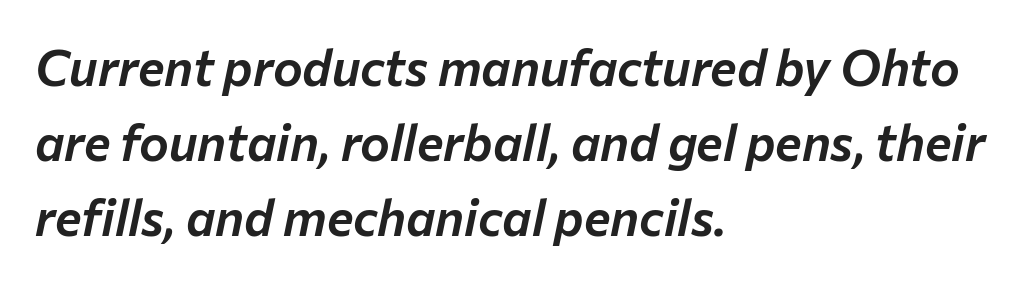
Q: Is the text italic (slanted)? A: Yes, it leans right by about 12 degrees.
Q: Is the text underlined? A: No.
Q: How is the paragraph aligned? A: Left-aligned.
Q: Is the spacing between letters normal or unusually wide? A: Normal.
Q: Is the spacing between lines tight, normal or loose? A: Normal.
Q: Width (condensed, normal, or wide)? A: Normal.
Q: Stroke contrast? A: Low.
Q: x-height? A: Medium.
Q: Monospaced? A: No.
